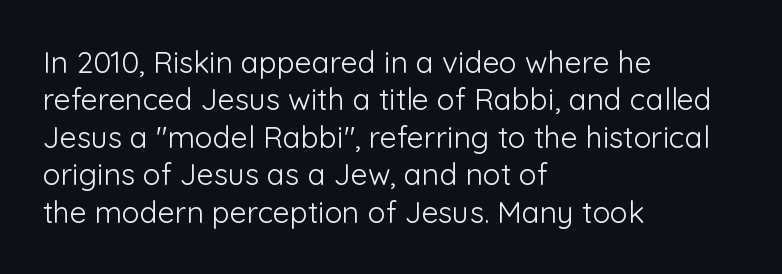
The image shows 30 px light sans-serif type, upright; set left-aligned, normal line spacing (1.25x), normal letter spacing, not underlined; low stroke contrast and a medium x-height.
